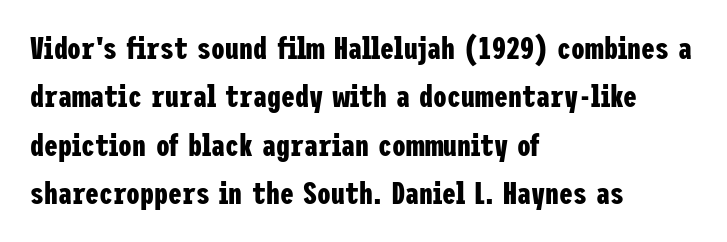
{"serif": "no", "italic": "no", "bold": "yes", "weight": "bold", "width": "condensed", "stroke_contrast": "low", "x_height": "medium", "underline": "no", "align": "left", "line_spacing": "normal", "line_spacing_ratio": 1.56, "letter_spacing": "normal", "letter_spacing_em": 0.0, "glyph_px": 31}
